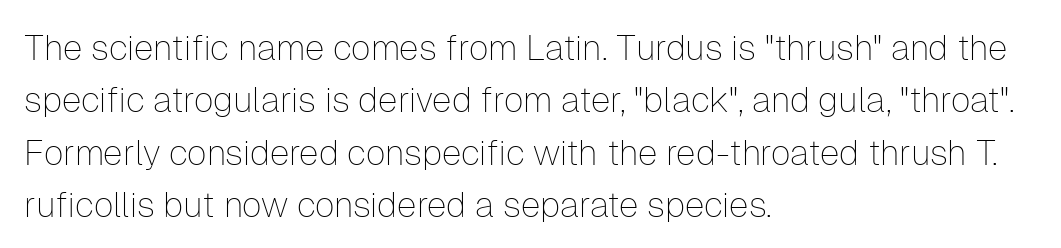
This sample has the flowing, uneven cadence of proportional lettering. The rendering uses a moderate line-height, typical for paragraphs. Tracking here is standard; glyphs follow each other at the usual distance. A sans-serif font was chosen for this passage. Quick note: underline off.
